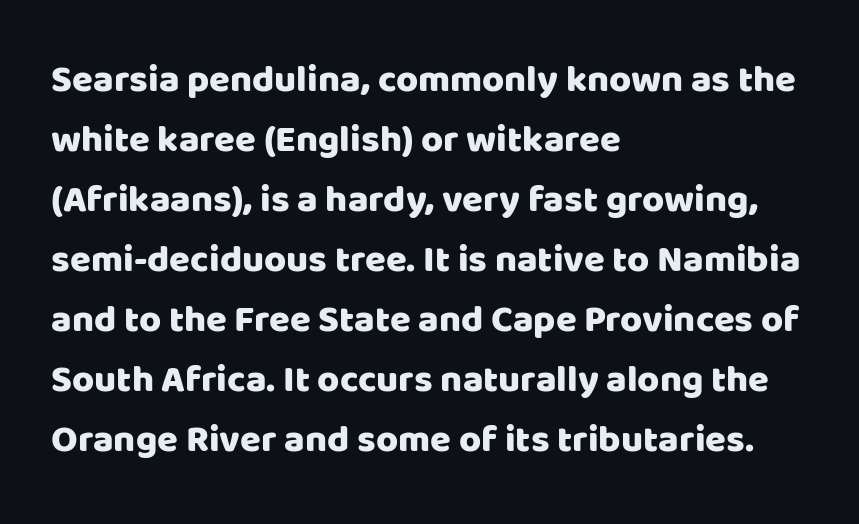
The lines sit at an ordinary, default distance from one another. One-word summary of the alignment: left. The space beneath each line is pristine and unruled. This is roman type, the default non-slanted kind. Each letter keeps its own natural width here, so spacing adapts to shape.
